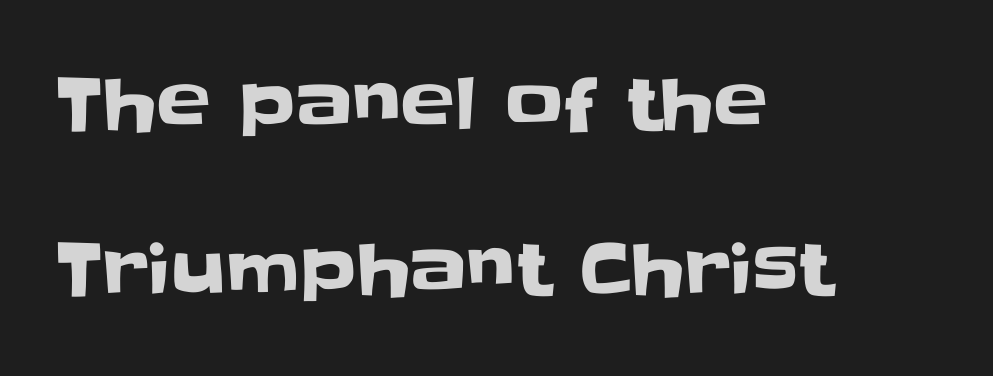
The image shows 72 px sans-serif type, upright; set left-aligned, loose line spacing (2.29x), normal letter spacing, not underlined; low stroke contrast and a large x-height.
